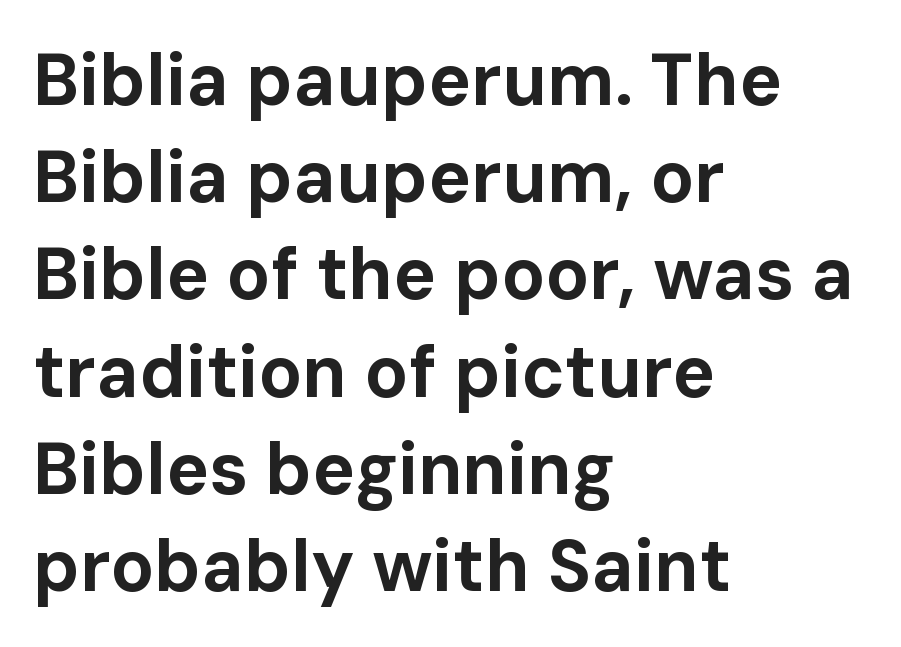
{"serif": "no", "italic": "no", "bold": "yes", "weight": "bold", "width": "normal", "stroke_contrast": "low", "x_height": "medium", "monospaced": "no", "underline": "no", "align": "left", "line_spacing": "normal", "line_spacing_ratio": 1.35, "letter_spacing": "normal", "letter_spacing_em": 0.0, "glyph_px": 72}
